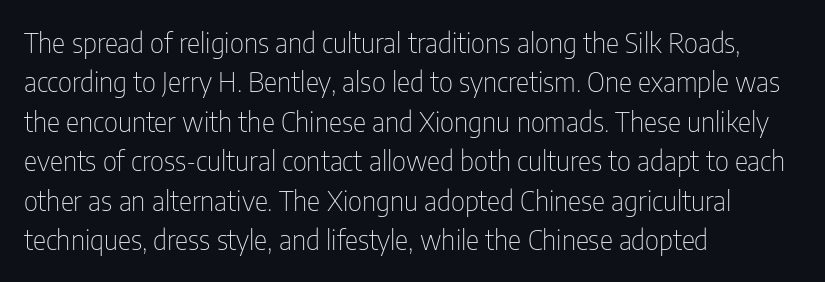
The image shows 28 px thin, condensed sans-serif type, upright; set left-aligned, normal line spacing (1.41x), normal letter spacing, not underlined; low stroke contrast and a medium x-height.
